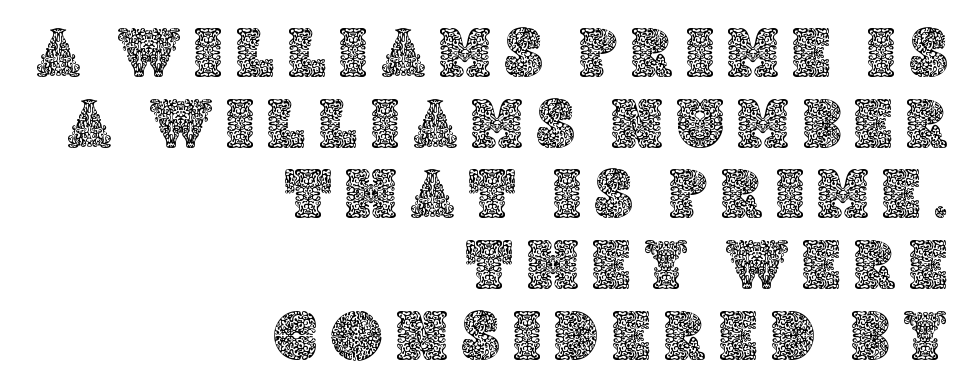
The typography opts for an upright posture over an oblique one. This sample trades vertical openness for compactness between lines. Descenders are the only things crossing below the line. Think of a printed novel: that variable character pitch is what you see here. Characters follow at a spacing far wider than the type designer built in.
